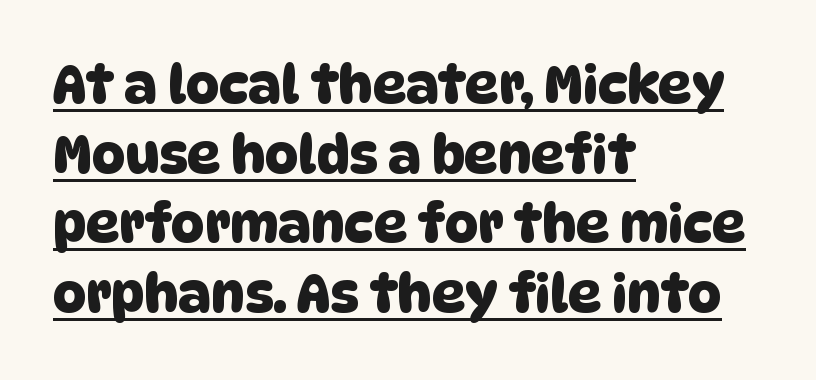
The image shows 52 px sans-serif type; set left-aligned, normal line spacing (1.34x), normal letter spacing, underlined; low stroke contrast and a large x-height.
